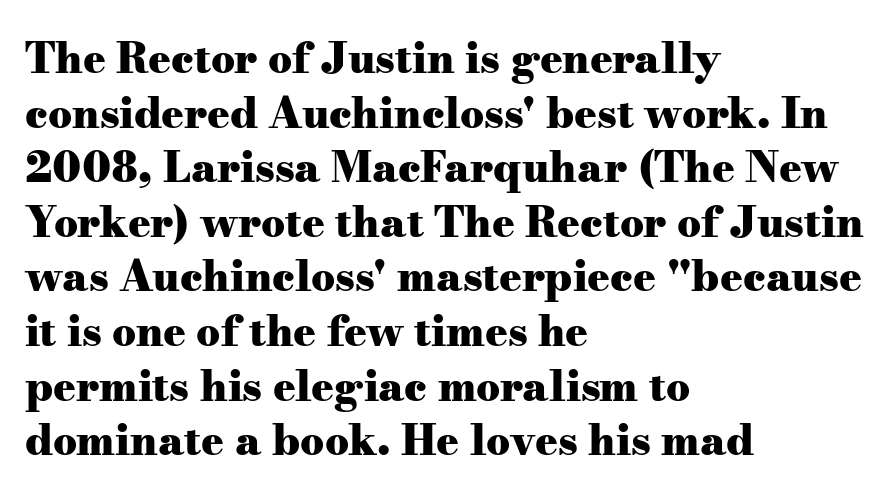
To sum up the face: it has serifs. Bare-footed words on every line. The letters stand upright; this is a roman face. Here the glyphs are tracked normally, forming tight word shapes. The ragged edge is on the right, which tells us the setting is flush left. Strokes here are thick enough to call this a true bold.
